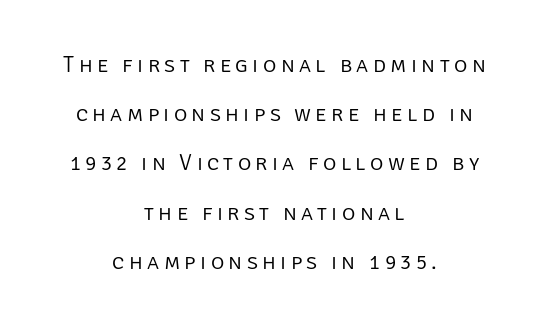
Q: Is the text bold? A: No.
Q: Is the text italic (slanted)? A: No, it is upright.
Q: Is the text underlined? A: No.
Q: How is the paragraph aligned? A: Centered.
Q: Is the spacing between lines tight, normal or loose? A: Loose.
